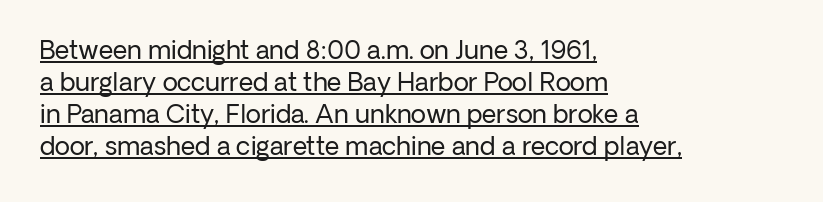
The image shows 25 px text type, upright; set left-aligned, normal line spacing (1.28x), normal letter spacing, underlined.
